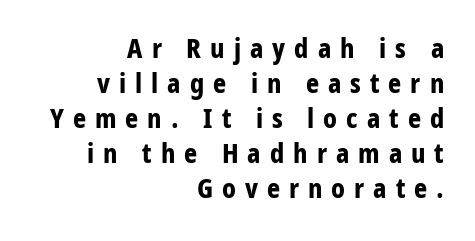
The gap between lines stays unmarked. The gaps between neighbouring characters are conspicuously large. Look at the stroke-to-counter ratio: heavy, a bold. Varying glyph widths throughout — classic text-font behaviour. Serifs: no, the terminals of the letterforms are clean. Posture: upright roman.
